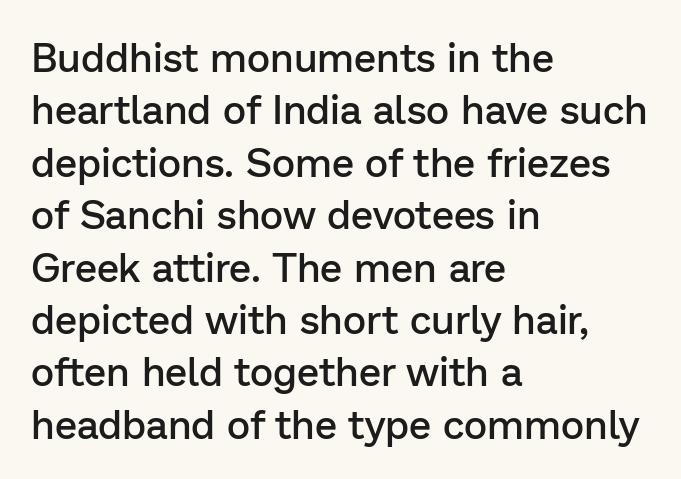
Q: Is the text bold? A: Semi-bold.
Q: Is the text italic (slanted)? A: No, it is upright.
Q: Is the typeface a serif or a sans-serif typeface? A: Sans-serif.
Q: Is the text underlined? A: No.
Q: How is the paragraph aligned? A: Left-aligned.
Q: Is the spacing between letters normal or unusually wide? A: Normal.
Q: Is the spacing between lines tight, normal or loose? A: Normal.
Q: Width (condensed, normal, or wide)? A: Normal.
Q: Stroke contrast? A: Low.
Q: x-height? A: Medium.
Q: Monospaced? A: No.
